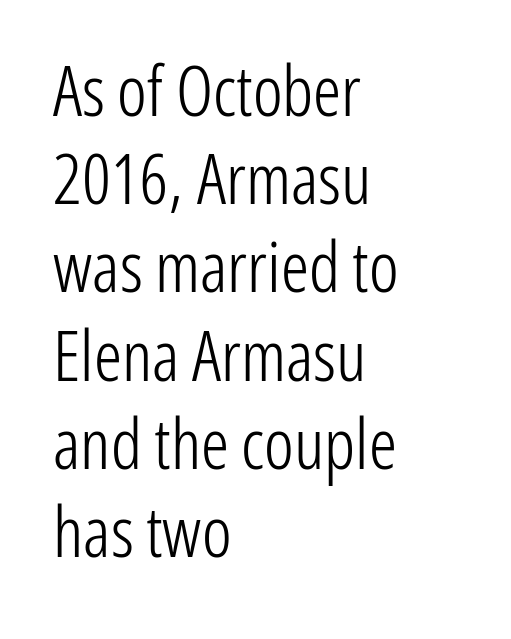
The image shows 70 px light, condensed sans-serif type, upright; set left-aligned, normal line spacing (1.26x), normal letter spacing, not underlined; low stroke contrast and a medium x-height.
